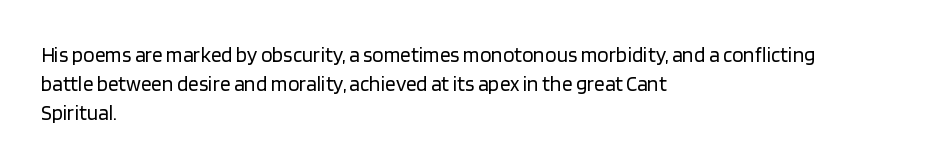
Q: Is the text bold? A: No.
Q: Is the text italic (slanted)? A: No, it is upright.
Q: Is the text underlined? A: No.
Q: How is the paragraph aligned? A: Left-aligned.
Q: Is the spacing between letters normal or unusually wide? A: Normal.
Q: Is the spacing between lines tight, normal or loose? A: Normal.
